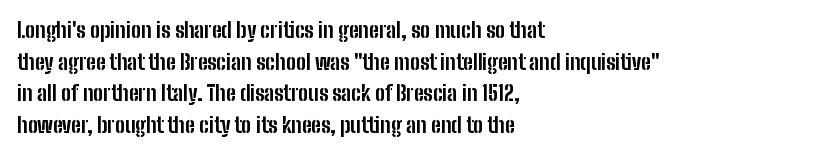
The image shows 21 px bold type, upright; set left-aligned, normal line spacing (1.51x), normal letter spacing, not underlined.
